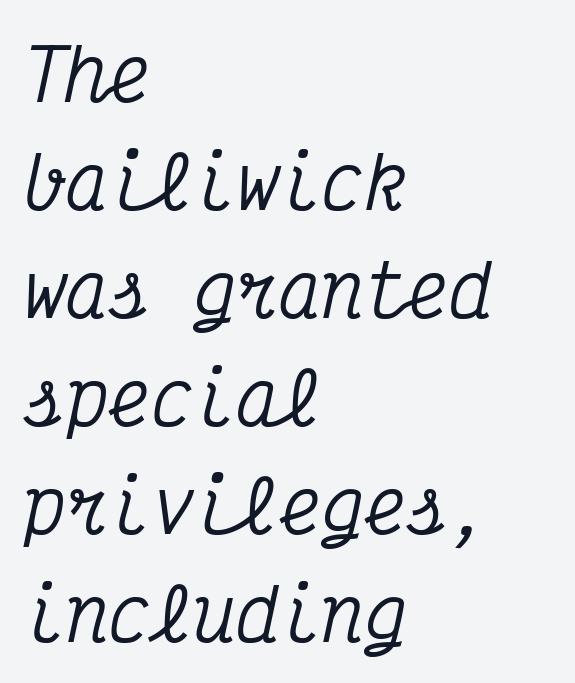
The image shows 71 px condensed serif type, italic (leaning right), monospaced; set left-aligned, normal line spacing (1.52x), normal letter spacing, not underlined; medium stroke contrast and a medium x-height.
